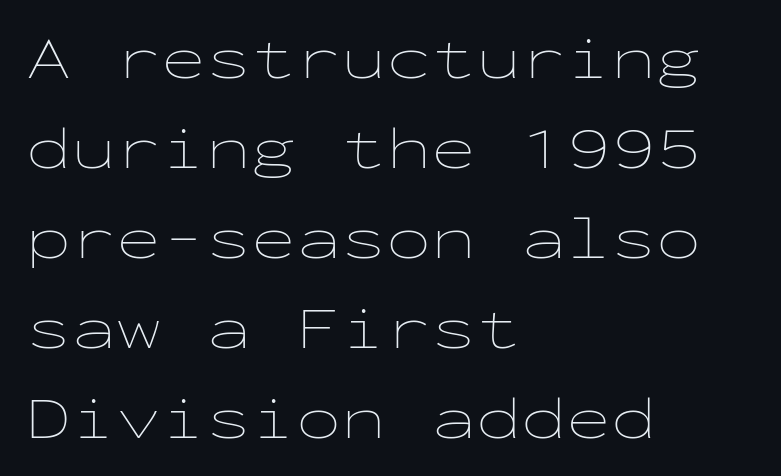
Letter spacing: default. The letters march in equal steps, a hallmark of fixed-pitch type. The font's upright variant was chosen for this text. The paragraph has a hard left edge and a soft right edge.
